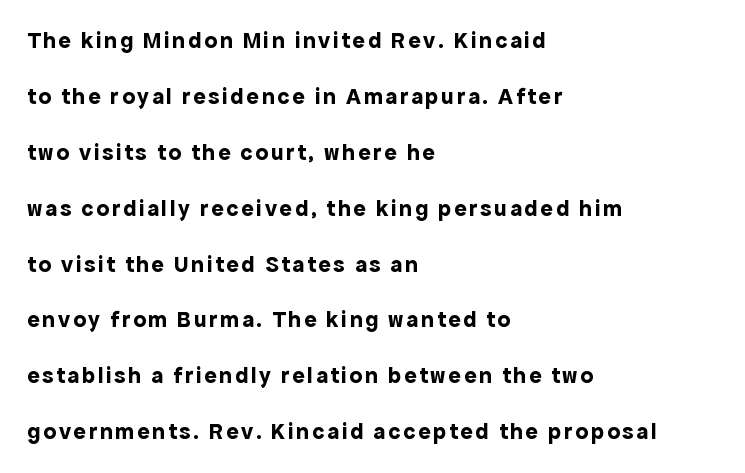
{"italic": "no", "bold": "yes", "underline": "no", "align": "left", "line_spacing": "loose", "line_spacing_ratio": 2.43, "glyph_px": 23}
